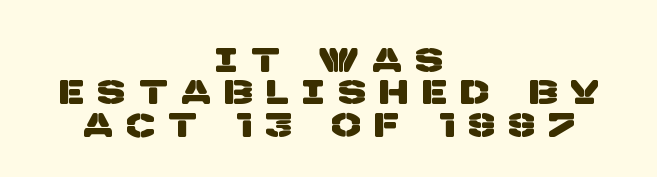
The image shows 34 px sans-serif type; set centered, tight line spacing (0.95x), unusually wide letter spacing (+0.43 em), not underlined; low stroke contrast and a large x-height.
